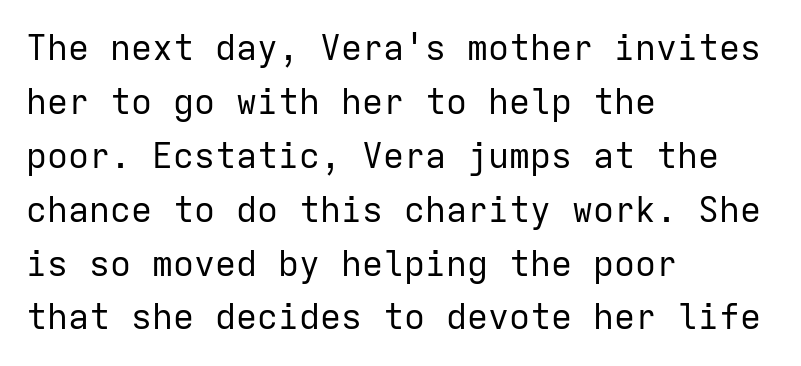
Q: Is the text bold? A: No.
Q: Is the text italic (slanted)? A: No, it is upright.
Q: Is the typeface a serif or a sans-serif typeface? A: Sans-serif.
Q: Is the text underlined? A: No.
Q: How is the paragraph aligned? A: Left-aligned.
Q: Is the spacing between letters normal or unusually wide? A: Normal.
Q: Is the spacing between lines tight, normal or loose? A: Normal.
Q: Width (condensed, normal, or wide)? A: Normal.
Q: Stroke contrast? A: Low.
Q: x-height? A: Medium.
Q: Monospaced? A: Yes.
